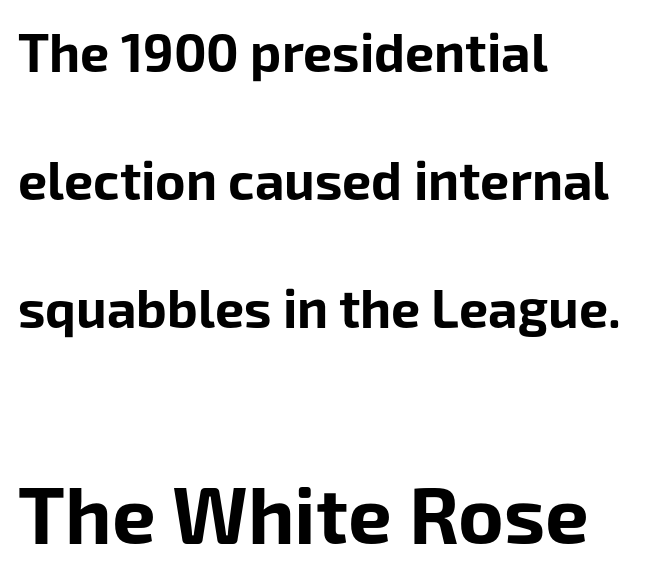
Q: Is the text bold? A: Yes.
Q: Is the text italic (slanted)? A: No, it is upright.
Q: Is the typeface a serif or a sans-serif typeface? A: Sans-serif.
Q: Is the text underlined? A: No.
Q: How is the paragraph aligned? A: Left-aligned.
Q: Is the spacing between letters normal or unusually wide? A: Normal.
Q: Is the spacing between lines tight, normal or loose? A: Loose.
Q: Which block of text is set in a larger size, the first (top) or the second (bottom)? A: The second (bottom) one.
Q: Width (condensed, normal, or wide)? A: Normal.
Q: Stroke contrast? A: Low.
Q: x-height? A: Medium.
Q: Monospaced? A: No.
